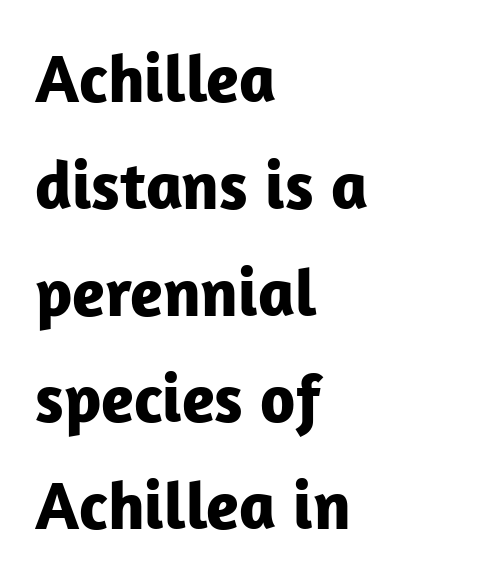
Q: Is the text bold? A: Yes.
Q: Is the text italic (slanted)? A: No, it is upright.
Q: Is the typeface a serif or a sans-serif typeface? A: Sans-serif.
Q: Is the text underlined? A: No.
Q: How is the paragraph aligned? A: Left-aligned.
Q: Is the spacing between letters normal or unusually wide? A: Normal.
Q: Is the spacing between lines tight, normal or loose? A: Normal.
Q: Width (condensed, normal, or wide)? A: Normal.
Q: Stroke contrast? A: Low.
Q: x-height? A: Medium.
Q: Monospaced? A: No.
